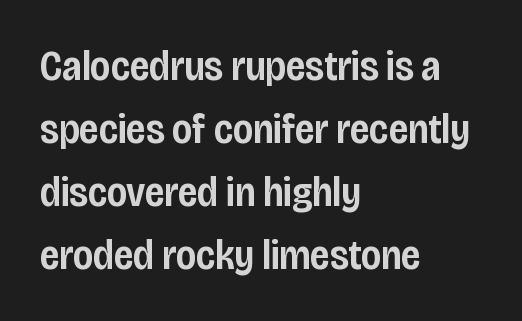
{"serif": "no", "italic": "no", "bold": "semi", "weight": "semibold", "width": "condensed", "stroke_contrast": "low", "x_height": "large", "monospaced": "no", "underline": "no", "align": "left", "line_spacing": "normal", "line_spacing_ratio": 1.5, "letter_spacing": "normal", "letter_spacing_em": 0.0, "glyph_px": 42}
